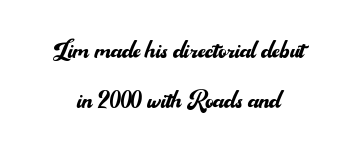
Q: Is the text bold? A: No.
Q: Is the text italic (slanted)? A: Yes.
Q: Is the typeface a serif or a sans-serif typeface? A: Sans-serif.
Q: Is the text underlined? A: No.
Q: How is the paragraph aligned? A: Centered.
Q: Is the spacing between letters normal or unusually wide? A: Normal.
Q: Is the spacing between lines tight, normal or loose? A: Normal.
Q: Width (condensed, normal, or wide)? A: Normal.
Q: Stroke contrast? A: Medium.
Q: x-height? A: Small.
Q: Monospaced? A: No.
